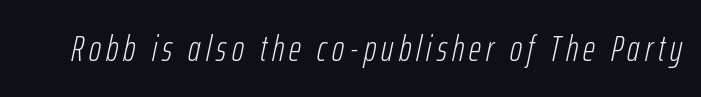
{"italic": "yes", "lean": "right", "slant_degrees": 12, "bold": "no", "weight": "light", "width": "condensed", "stroke_contrast": "low", "x_height": "medium", "monospaced": "no", "underline": "no", "glyph_px": 37}
